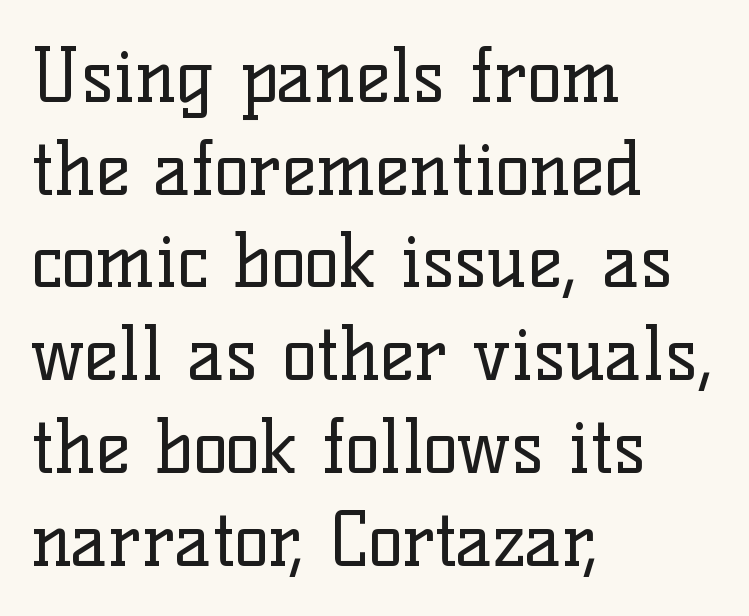
The strokes carry an ordinary text weight at most. Short note: letters normally spaced. The letters advance in unequal steps, a hallmark of proportional type. Ascenders rise straight up at ninety degrees. This rendering employs a face with finishing strokes, i.e., a serif. Rule under the text: the space is simply empty.
